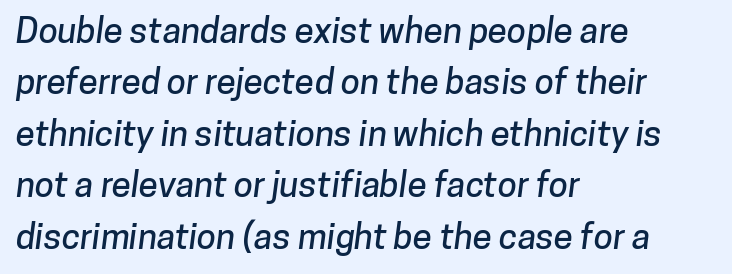
The image shows 35 px sans-serif type; set left-aligned, normal line spacing (1.47x), normal letter spacing, not underlined; low stroke contrast and a medium x-height.
